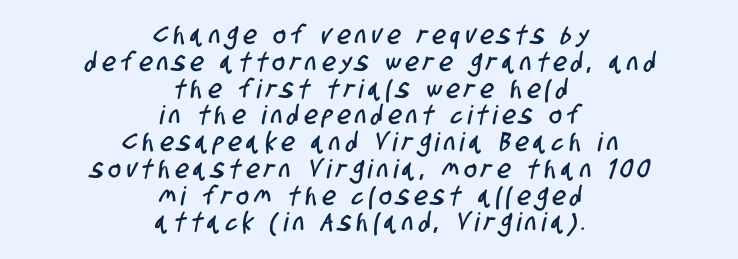
Spacing between characters has been opened up far beyond the box default. How would I describe the line gaps? Narrow and economical. A centered setting, common on invitations and titles, is used for this passage. The space beneath each line is pristine and unruled.
